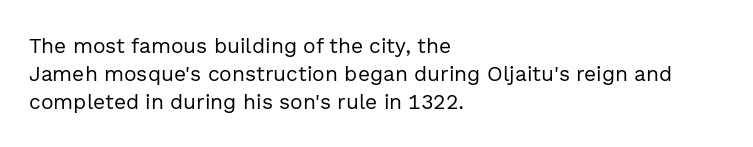
Visually the block forms a straight wall on the left and a jagged coastline on the right. Style check: upright. Bold? No — there's no thickening of the strokes. Notice how descenders clear the ascenders below comfortably — that's standard leading. Each word holds together tightly as a unit, with standard inter-letter gaps.
